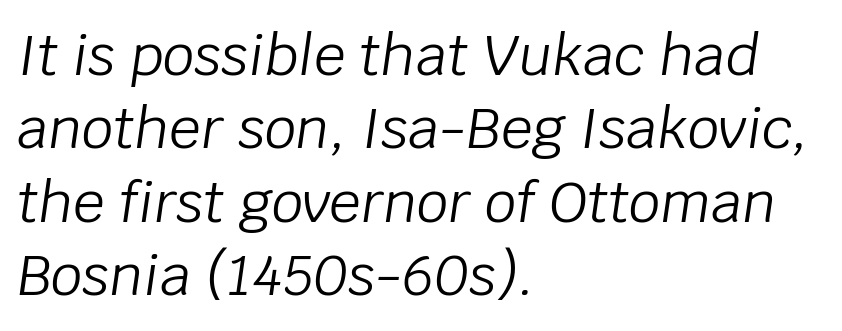
Q: Is the text bold? A: No.
Q: Is the text italic (slanted)? A: Yes, it leans right by about 8 degrees.
Q: Is the text underlined? A: No.
Q: How is the paragraph aligned? A: Left-aligned.
Q: Is the spacing between letters normal or unusually wide? A: Normal.
Q: Is the spacing between lines tight, normal or loose? A: Normal.
Q: Width (condensed, normal, or wide)? A: Normal.
Q: Stroke contrast? A: Low.
Q: x-height? A: Large.
Q: Monospaced? A: No.
